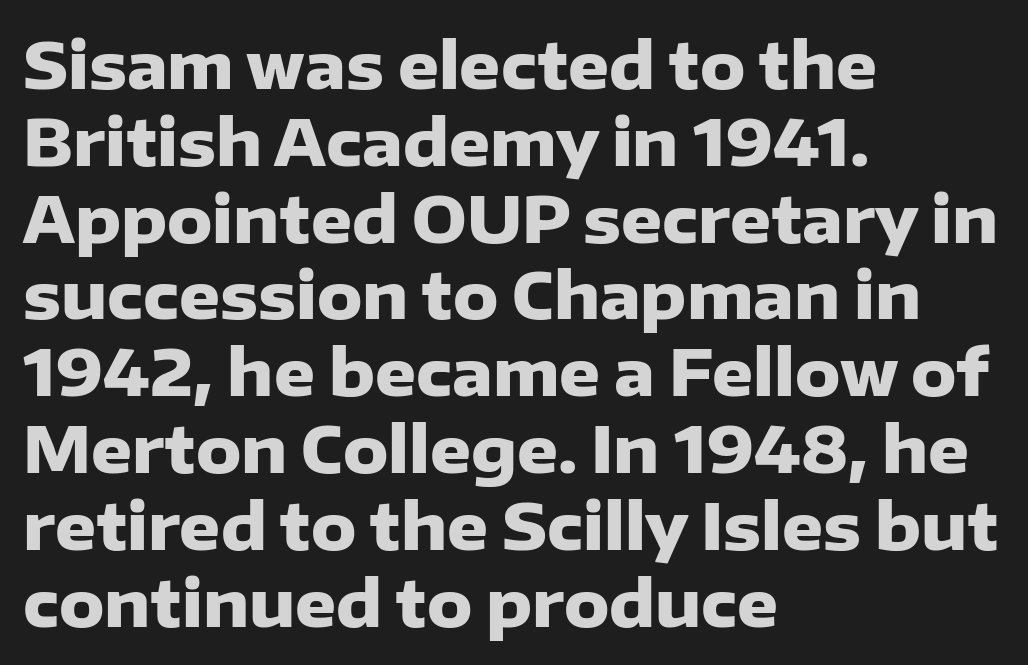
Italic: no, the glyphs are upright roman. Strokes here are thick enough to call this a true bold. Looks like regular typesetting: each glyph gets only the width it needs. Letter spacing: default. This rendering employs a face without finishing strokes, i.e., a sans-serif.
